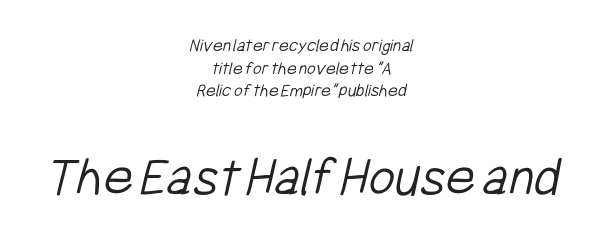
The image shows 57 px light, condensed sans-serif type; set centered, line spacing 1.19x, normal letter spacing, not underlined; the second (bottom) block is 3.0x larger; low stroke contrast and a medium x-height.
